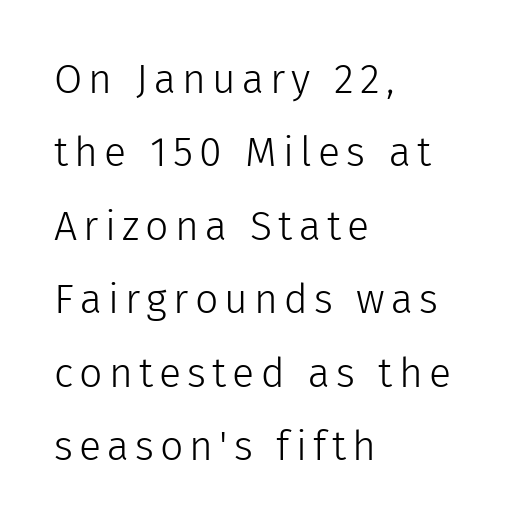
Vertical strokes here are truly vertical. Lines of text with bare space underneath. The glyphs in this specimen are sans serif. Spacing verdict: proportional, widths tailored to each character. Each stroke keeps to a modest, everyday thickness or less.
